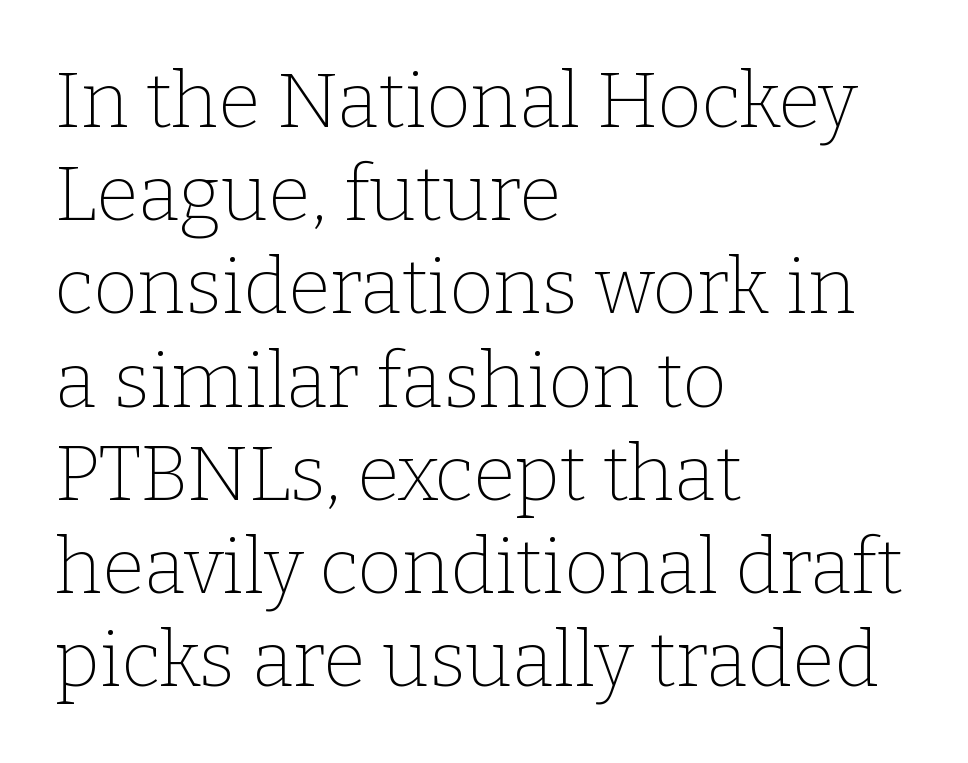
Q: Is the text bold? A: No.
Q: Is the text italic (slanted)? A: No, it is upright.
Q: Is the typeface a serif or a sans-serif typeface? A: Serif.
Q: Is the text underlined? A: No.
Q: How is the paragraph aligned? A: Left-aligned.
Q: Is the spacing between letters normal or unusually wide? A: Normal.
Q: Width (condensed, normal, or wide)? A: Normal.
Q: Stroke contrast? A: Low.
Q: x-height? A: Medium.
Q: Monospaced? A: No.
